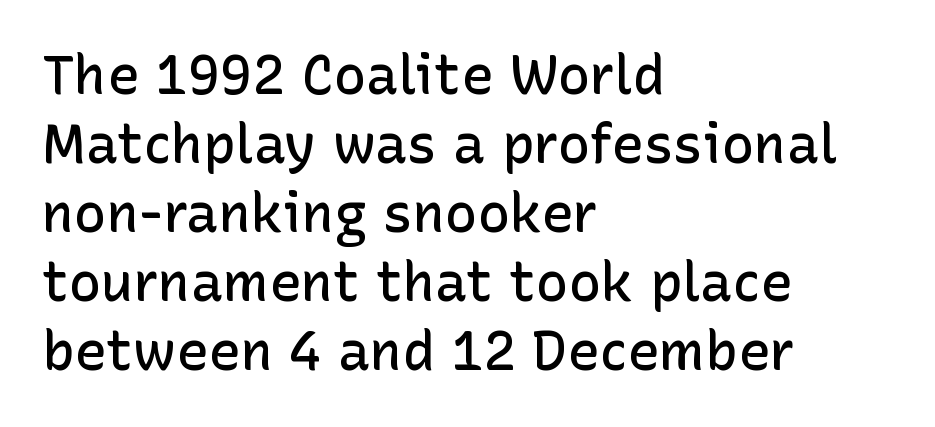
The image shows 54 px semibold sans-serif type, upright; set left-aligned, normal line spacing (1.28x), normal letter spacing, not underlined; low stroke contrast and a medium x-height.
